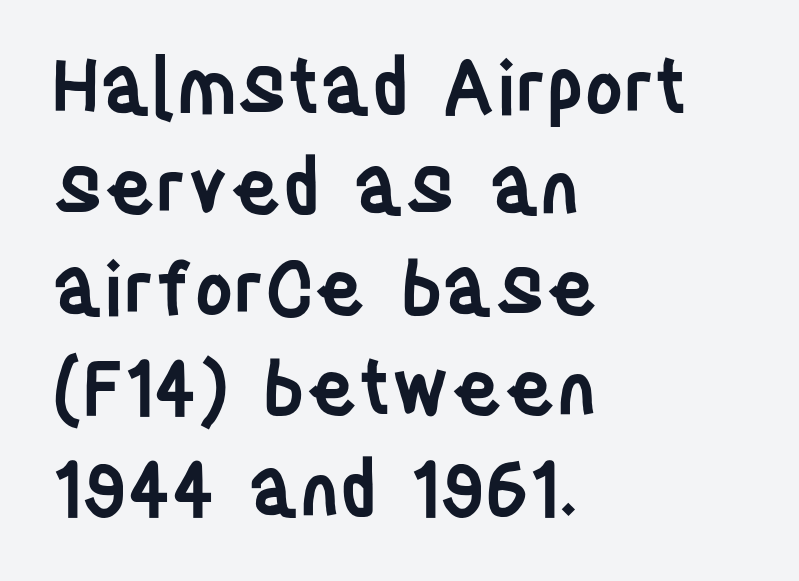
Rule under the text: the space is simply empty. Notice how descenders clear the ascenders below comfortably — that's standard leading. This is the in-between weight designers call semibold or demi. Ascenders rise straight up at ninety degrees.
